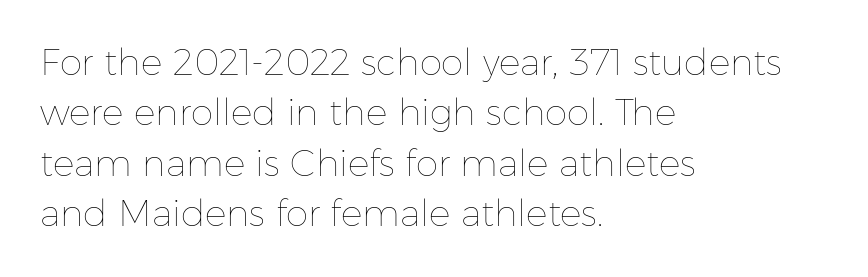
Does the leading feel generous? No, just average. The horizontal fit of the characters is conventional and even. Casual observation: everything's shoved over to the left. Note the varied advance widths — an 'i' is clearly narrower than an 'm'. The typesetting does not lean heavy: it is not bold. You can tell it's not italic because the verticals are truly vertical.
